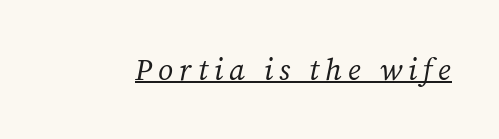
The passage shown has open, widely tracked lettering throughout. The strokes are not fattened; the text isn't bold. Beneath each row of characters lies a ruled line. The passage shown is typeset with a serif family. Here the designer chose a conventional face with non-uniform glyph widths. Would a proofreader flag this as italicized? Yes.
